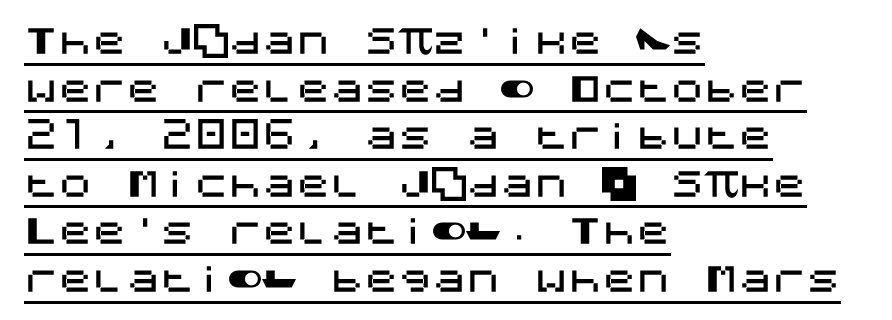
Evenly set lines give the paragraph a standard silhouette. Each word holds together tightly as a unit, with standard inter-letter gaps. Is there an underline? Yes — a line sits under the letters. A typesetter would mark this as roman, not italic.
